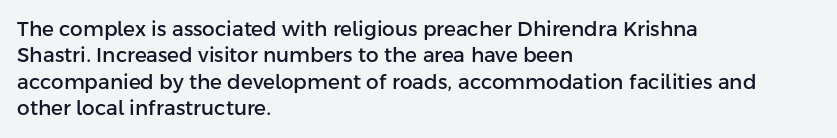
Q: Is the text italic (slanted)? A: No, it is upright.
Q: Is the text underlined? A: No.
Q: How is the paragraph aligned? A: Left-aligned.
Q: Is the spacing between letters normal or unusually wide? A: Normal.
Q: Is the spacing between lines tight, normal or loose? A: Normal.
